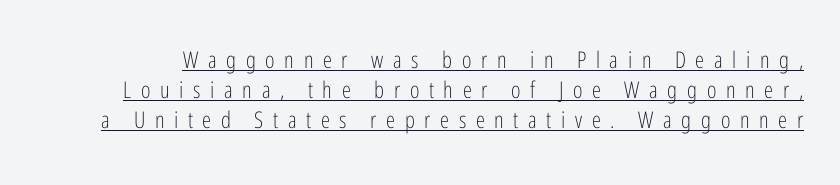
The image shows 23 px text type, upright; set normal line spacing (1.3x), unusually wide letter spacing (+0.42 em), underlined.
